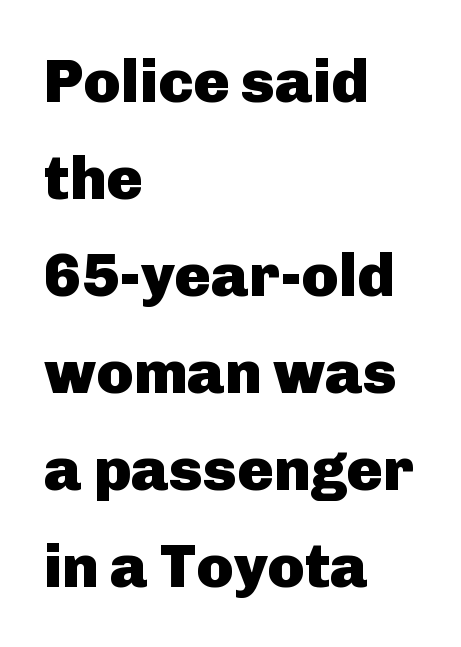
The specimen omits any rule beneath the text block's lines. How would I describe the line gaps? Plain and ordinary. Line beginnings align vertically; line endings do not. Students, this is bold: see how much ink each stroke carries.
